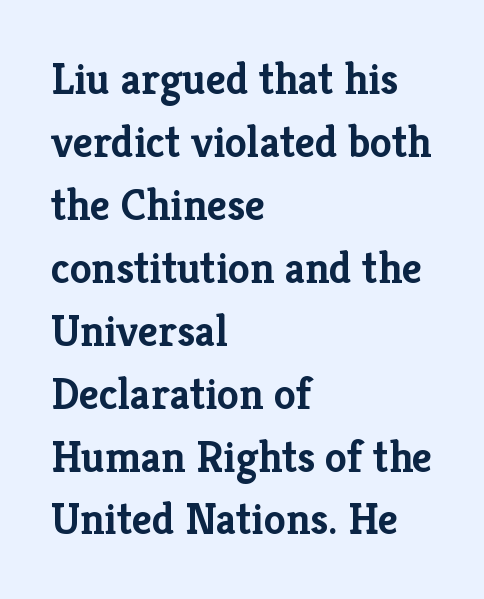
{"serif": "yes", "italic": "no", "bold": "yes", "weight": "semibold", "width": "normal", "stroke_contrast": "low", "x_height": "medium", "monospaced": "no", "underline": "no", "align": "left", "line_spacing": "normal", "line_spacing_ratio": 1.43, "letter_spacing": "normal", "letter_spacing_em": 0.0, "glyph_px": 44}
